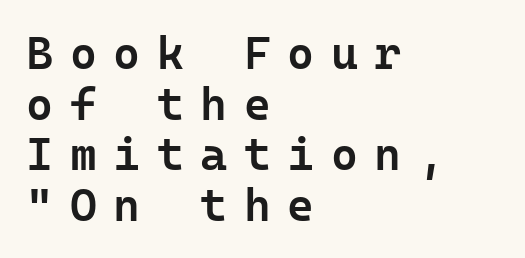
Q: Is the text bold? A: Semi-bold.
Q: Is the text italic (slanted)? A: No, it is upright.
Q: Is the typeface a serif or a sans-serif typeface? A: Sans-serif.
Q: Is the text underlined? A: No.
Q: How is the paragraph aligned? A: Left-aligned.
Q: Is the spacing between letters normal or unusually wide? A: Unusually wide.
Q: Is the spacing between lines tight, normal or loose? A: Tight.
Q: Width (condensed, normal, or wide)? A: Normal.
Q: Stroke contrast? A: Low.
Q: x-height? A: Medium.
